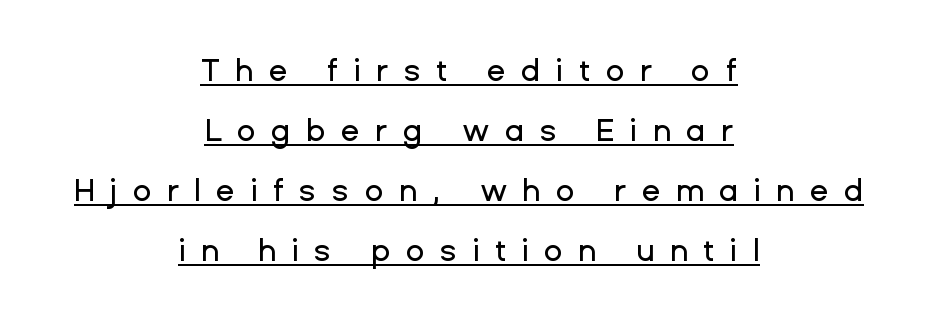
The image shows 31 px sans-serif type, upright; set centered, loose line spacing (1.94x), unusually wide letter spacing (+0.49 em), underlined; low stroke contrast and a medium x-height.
